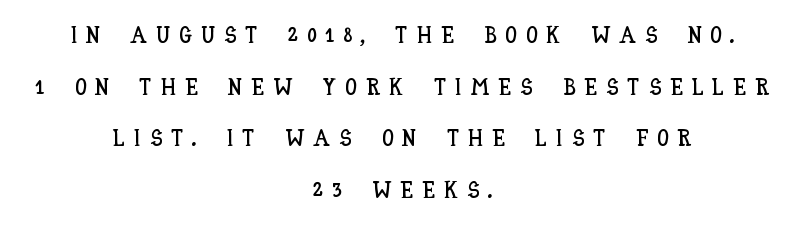
{"italic": "no", "underline": "no", "align": "center", "line_spacing": "loose", "line_spacing_ratio": 2.25, "letter_spacing": "wide", "letter_spacing_em": 0.39, "glyph_px": 23}
